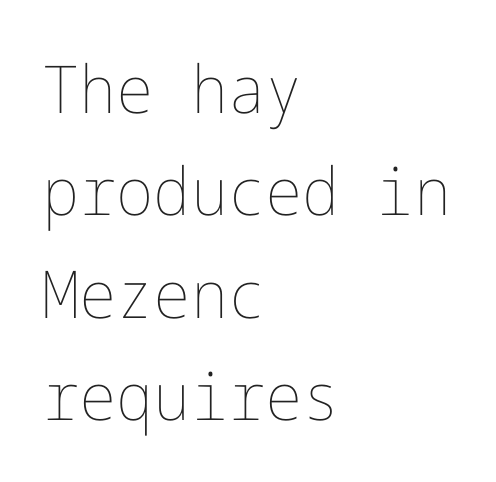
Students, note that the glyphs here touch the page at normal intervals. The space directly below the letters is spotless. Left-aligned paragraph, ragged on the right. Stroke thickness stays within the range of a standard reading face or lighter. Regarding leading, the lines here are spaced in the standard way.
